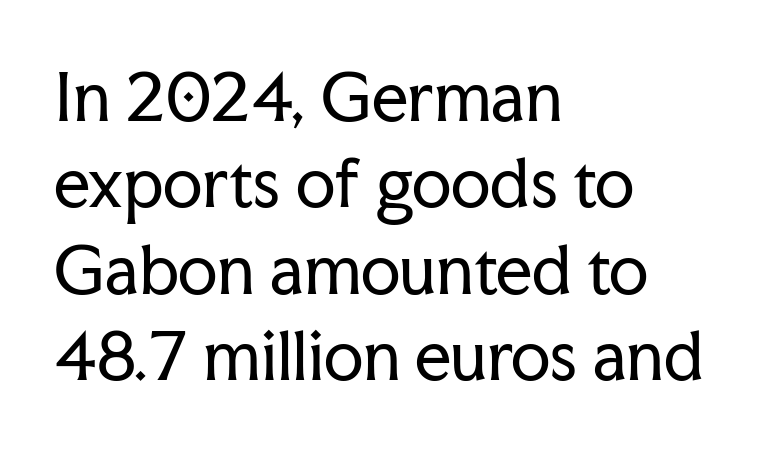
Little horizontal feet cap the strokes, marking this as serif type. A normal amount of white space separates one row of letters from the next. The strokes are not fattened; the text isn't bold. Glance below the letters and you will spot only blank space.
